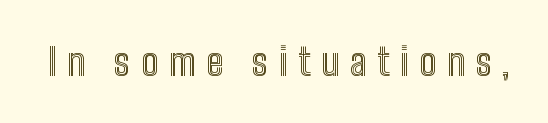
Q: Is the text italic (slanted)? A: No, it is upright.
Q: Is the text underlined? A: No.
Q: Is the spacing between letters normal or unusually wide? A: Unusually wide.
Q: Width (condensed, normal, or wide)? A: Condensed.
Q: x-height? A: Medium.
Q: Monospaced? A: No.
